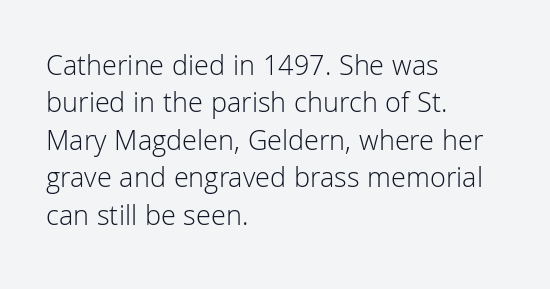
The image shows 29 px light sans-serif type, upright; set left-aligned, normal line spacing (1.29x), normal letter spacing, not underlined; low stroke contrast and a medium x-height.
